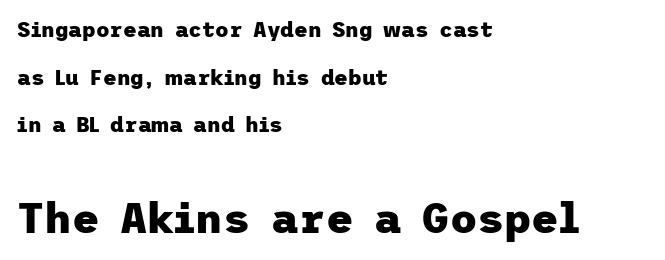
Q: Is the text bold? A: Yes.
Q: Is the text italic (slanted)? A: No, it is upright.
Q: Is the typeface a serif or a sans-serif typeface? A: Sans-serif.
Q: Is the text underlined? A: No.
Q: How is the paragraph aligned? A: Left-aligned.
Q: Is the spacing between letters normal or unusually wide? A: Normal.
Q: Is the spacing between lines tight, normal or loose? A: Loose.
Q: Which block of text is set in a larger size, the first (top) or the second (bottom)? A: The second (bottom) one.
Q: Width (condensed, normal, or wide)? A: Normal.
Q: Stroke contrast? A: Low.
Q: x-height? A: Medium.
